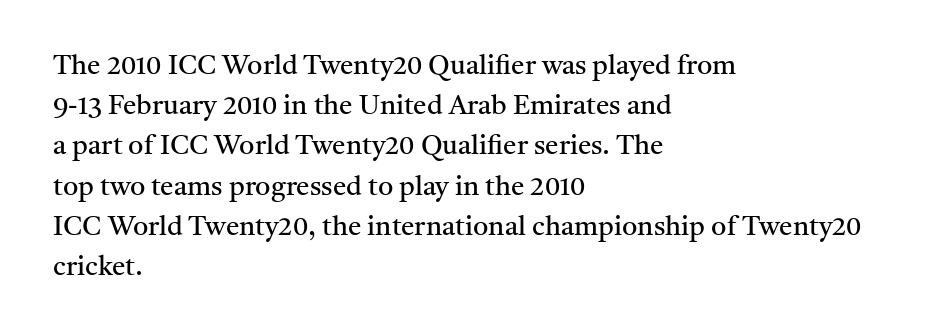
{"italic": "no", "bold": "no", "underline": "no", "align": "left", "line_spacing": "normal", "line_spacing_ratio": 1.49, "letter_spacing": "normal", "letter_spacing_em": 0.0, "glyph_px": 27}
